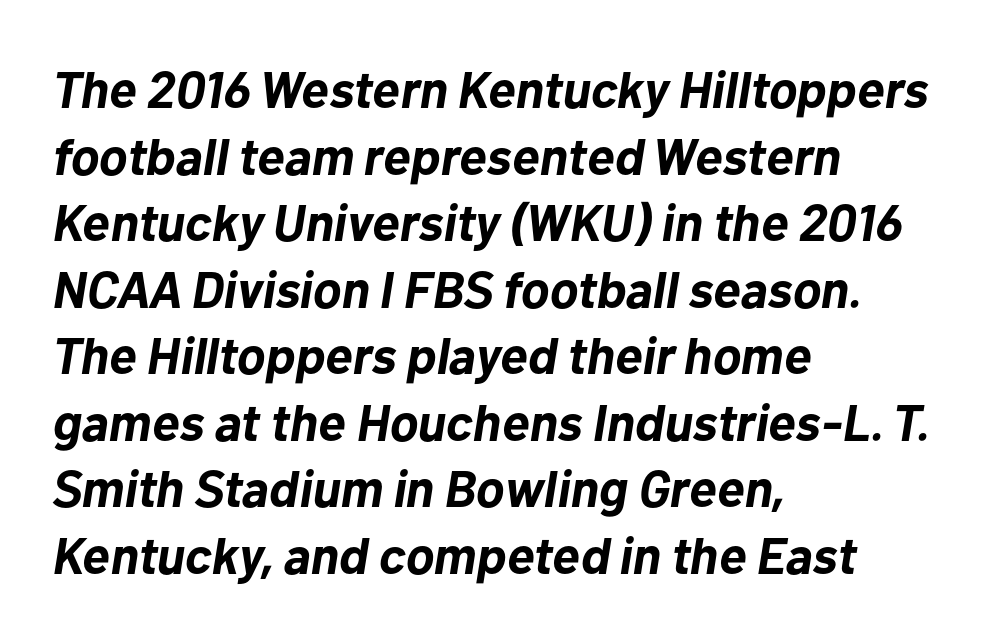
The image shows 52 px bold type, italic (leaning right); set left-aligned, normal line spacing (1.28x), normal letter spacing, not underlined; low stroke contrast and a medium x-height.
